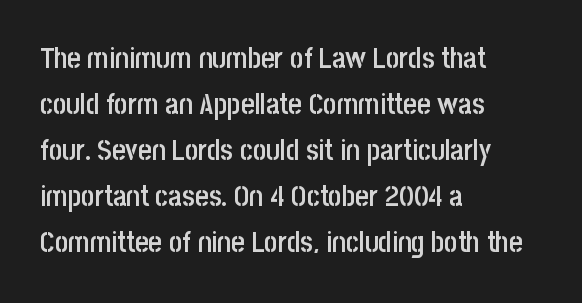
{"serif": "no", "italic": "no", "bold": "semi", "weight": "semibold", "width": "condensed", "stroke_contrast": "low", "x_height": "large", "monospaced": "no", "underline": "no", "align": "left", "line_spacing": "normal", "line_spacing_ratio": 1.59, "letter_spacing": "normal", "letter_spacing_em": 0.0, "glyph_px": 29}
